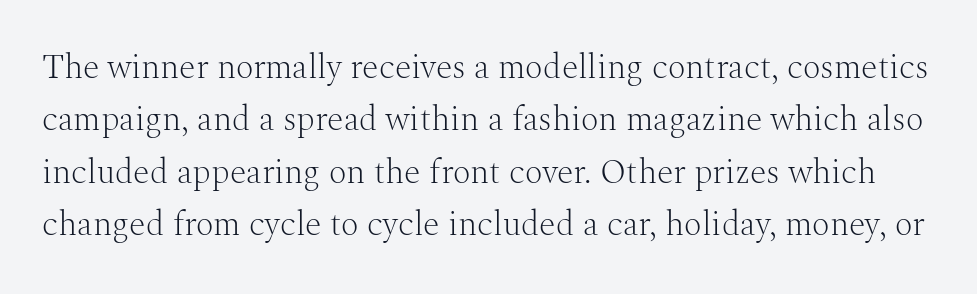
Q: Is the text bold? A: No.
Q: Is the text italic (slanted)? A: No, it is upright.
Q: Is the typeface a serif or a sans-serif typeface? A: Serif.
Q: Is the text underlined? A: No.
Q: Is the spacing between letters normal or unusually wide? A: Normal.
Q: Is the spacing between lines tight, normal or loose? A: Normal.
Q: Width (condensed, normal, or wide)? A: Normal.
Q: Stroke contrast? A: Medium.
Q: x-height? A: Medium.
Q: Monospaced? A: No.
